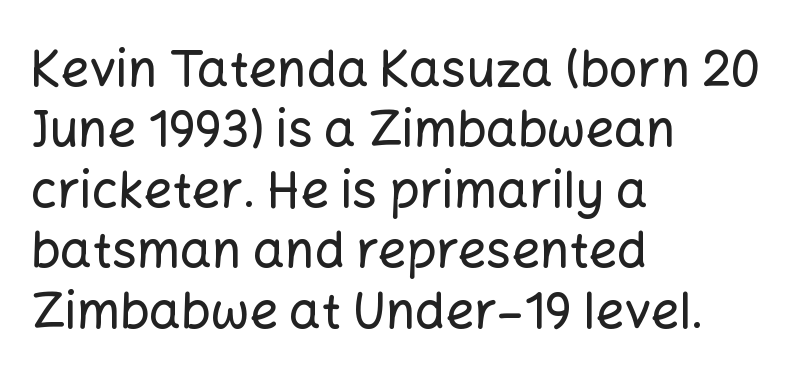
A typesetter would label this face a sans. Descenders hang freely into open space. The typography opts for an upright posture over an oblique one. Line beginnings align vertically; line endings do not. A typesetter would call this proportional, since set widths differ per character. Tracking here is standard; glyphs follow each other at the usual distance.
